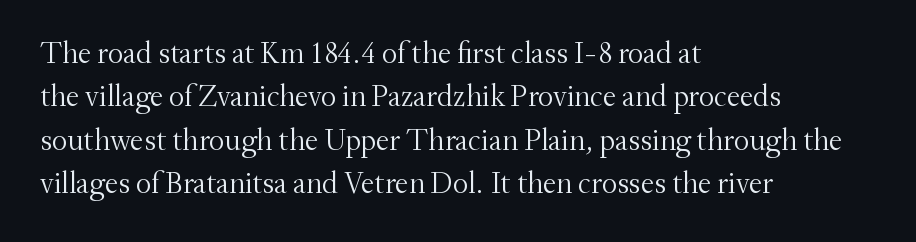
{"serif": "yes", "italic": "no", "bold": "no", "weight": "light", "width": "normal", "stroke_contrast": "medium", "x_height": "small", "monospaced": "no", "underline": "no", "align": "left", "line_spacing": "normal", "line_spacing_ratio": 1.45, "letter_spacing": "normal", "letter_spacing_em": 0.0, "glyph_px": 30}
